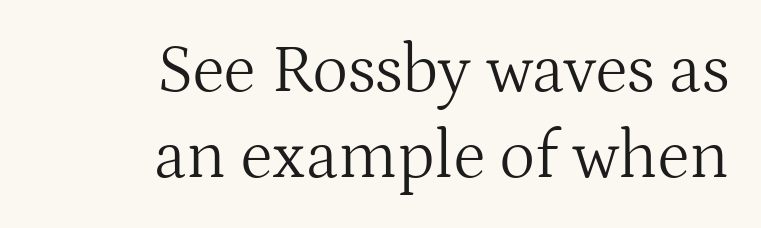
{"serif": "yes", "italic": "no", "bold": "no", "weight": "light", "width": "normal", "stroke_contrast": "medium", "x_height": "medium", "monospaced": "no", "underline": "no", "align": "right", "line_spacing": "normal", "line_spacing_ratio": 1.26, "letter_spacing": "normal", "letter_spacing_em": 0.0, "glyph_px": 68}
